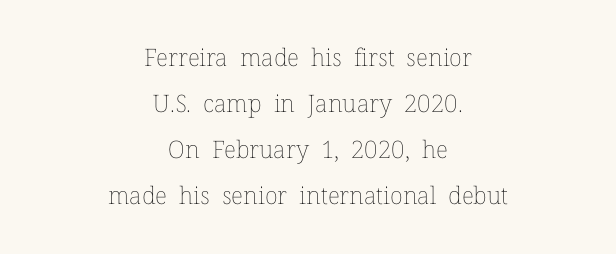
Characters follow at the spacing the type designer built in. Words float on clear page, feet unadorned. This is not heavy type; no bold has been used. Successive baselines arrive slowly, with a big drop between each. The setting favours the middle, as headings and verse often do.
